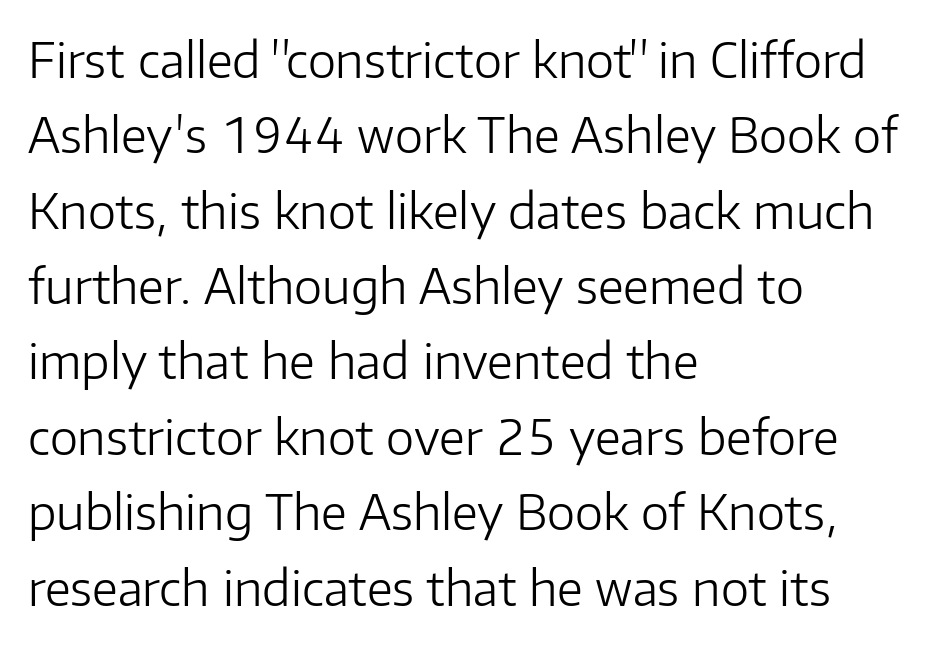
The image shows 48 px light sans-serif type, upright; set left-aligned, normal line spacing (1.57x), normal letter spacing, not underlined; low stroke contrast and a medium x-height.
